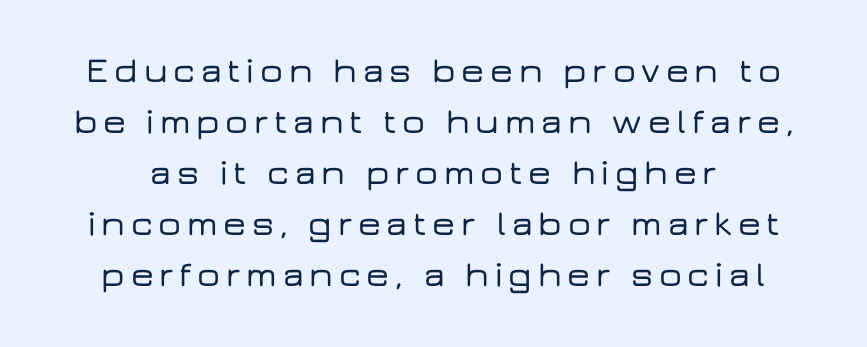
{"serif": "no", "italic": "no", "width": "wide", "stroke_contrast": "low", "x_height": "medium", "monospaced": "no", "underline": "no", "line_spacing": "normal", "line_spacing_ratio": 1.42, "glyph_px": 36}
